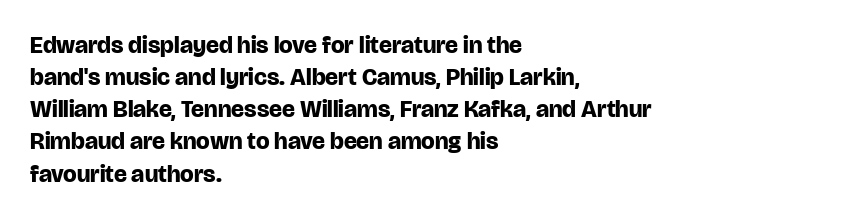
{"italic": "no", "bold": "yes", "underline": "no", "align": "left", "line_spacing": "normal", "line_spacing_ratio": 1.34, "letter_spacing": "normal", "letter_spacing_em": 0.0, "glyph_px": 24}
